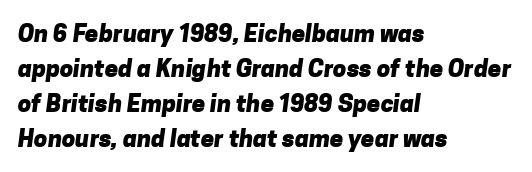
The image shows 24 px bold type; set left-aligned, normal line spacing (1.46x), normal letter spacing, not underlined.
